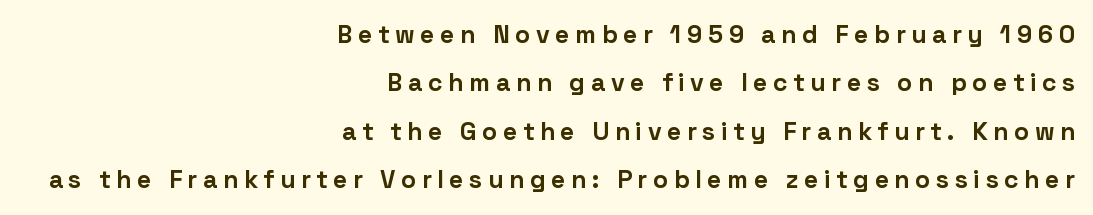
{"italic": "no", "bold": "yes", "underline": "no", "align": "right", "line_spacing": "loose", "line_spacing_ratio": 1.94, "letter_spacing": "wide", "letter_spacing_em": 0.22, "glyph_px": 25}
